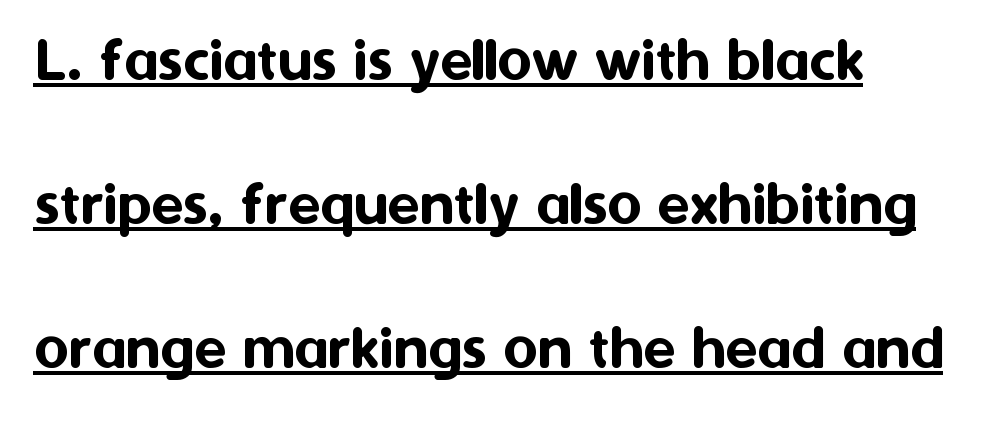
Q: Is the text italic (slanted)? A: No, it is upright.
Q: Is the typeface a serif or a sans-serif typeface? A: Sans-serif.
Q: Is the text underlined? A: Yes.
Q: How is the paragraph aligned? A: Left-aligned.
Q: Is the spacing between letters normal or unusually wide? A: Normal.
Q: Is the spacing between lines tight, normal or loose? A: Loose.
Q: Width (condensed, normal, or wide)? A: Normal.
Q: Stroke contrast? A: Medium.
Q: x-height? A: Medium.
Q: Monospaced? A: No.
